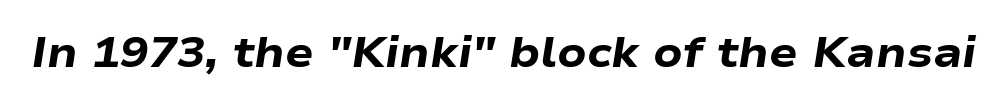
The image shows 42 px heavy, wide type, italic (leaning right); set normal letter spacing, not underlined; low stroke contrast and a medium x-height.
